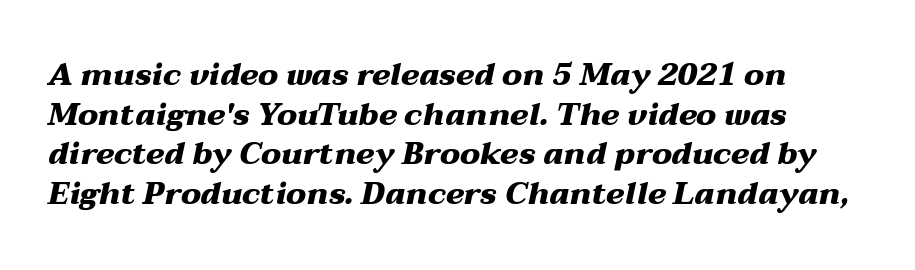
A typesetter would call this proportional, since set widths differ per character. Regular leading. Glance below the letters and you will spot only blank space. Compared with ordinary roman type, these characters are visibly tilted. These words are printed bold, with thick strokes throughout. How are the letters spaced? Ordinarily, with no added tracking.
